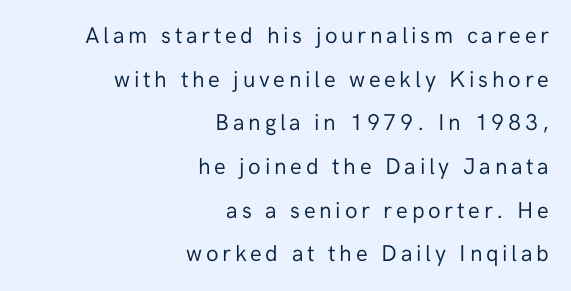
The image shows 23 px text type, upright; set right-aligned, loose line spacing (1.9x), not underlined.
